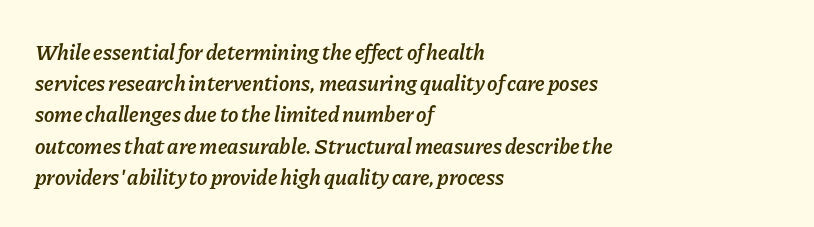
Q: Is the text bold? A: Semi-bold.
Q: Is the text italic (slanted)? A: Yes, it leans right by about 11 degrees.
Q: Is the text underlined? A: No.
Q: How is the paragraph aligned? A: Left-aligned.
Q: Is the spacing between letters normal or unusually wide? A: Normal.
Q: Is the spacing between lines tight, normal or loose? A: Normal.
